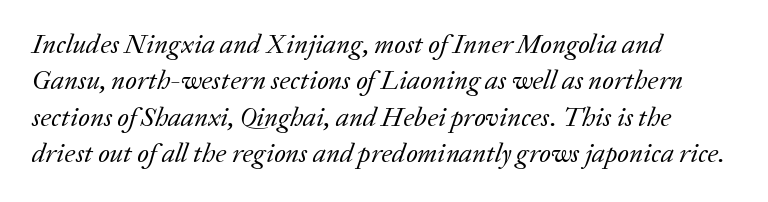
Q: Is the text bold? A: No.
Q: Is the text italic (slanted)? A: Yes, it leans right by about 20 degrees.
Q: Is the text underlined? A: No.
Q: How is the paragraph aligned? A: Left-aligned.
Q: Is the spacing between letters normal or unusually wide? A: Normal.
Q: Is the spacing between lines tight, normal or loose? A: Normal.
